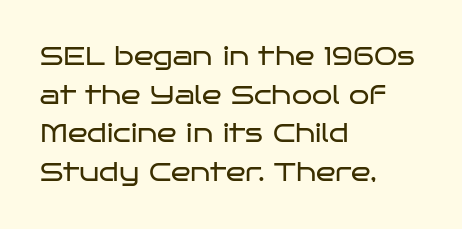
Q: Is the text bold? A: No.
Q: Is the text italic (slanted)? A: No, it is upright.
Q: Is the text underlined? A: No.
Q: How is the paragraph aligned? A: Left-aligned.
Q: Is the spacing between letters normal or unusually wide? A: Normal.
Q: Is the spacing between lines tight, normal or loose? A: Normal.
